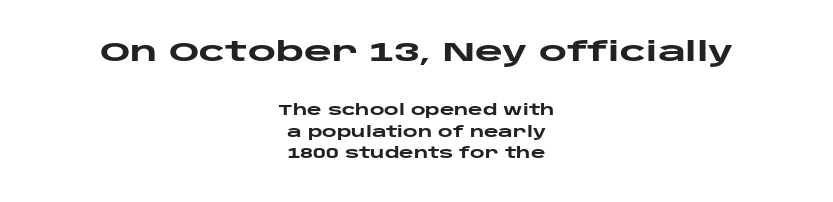
Q: Is the text bold? A: Yes.
Q: Is the text italic (slanted)? A: No, it is upright.
Q: Is the text underlined? A: No.
Q: How is the paragraph aligned? A: Centered.
Q: Is the spacing between letters normal or unusually wide? A: Normal.
Q: Is the spacing between lines tight, normal or loose? A: Normal.
Q: Which block of text is set in a larger size, the first (top) or the second (bottom)? A: The first (top) one.
